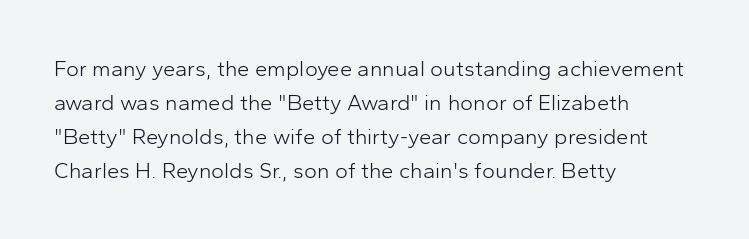
{"italic": "no", "bold": "no", "underline": "no", "align": "left", "line_spacing": "normal", "line_spacing_ratio": 1.55, "letter_spacing": "normal", "letter_spacing_em": 0.0, "glyph_px": 22}
